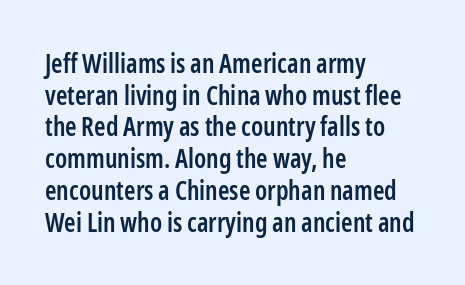
Q: Is the text bold? A: Semi-bold.
Q: Is the text italic (slanted)? A: No, it is upright.
Q: Is the text underlined? A: No.
Q: How is the paragraph aligned? A: Left-aligned.
Q: Is the spacing between letters normal or unusually wide? A: Normal.
